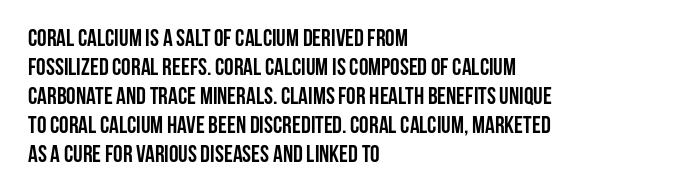
The image shows 24 px bold type, upright; set left-aligned, line spacing 1.21x, normal letter spacing, not underlined.
